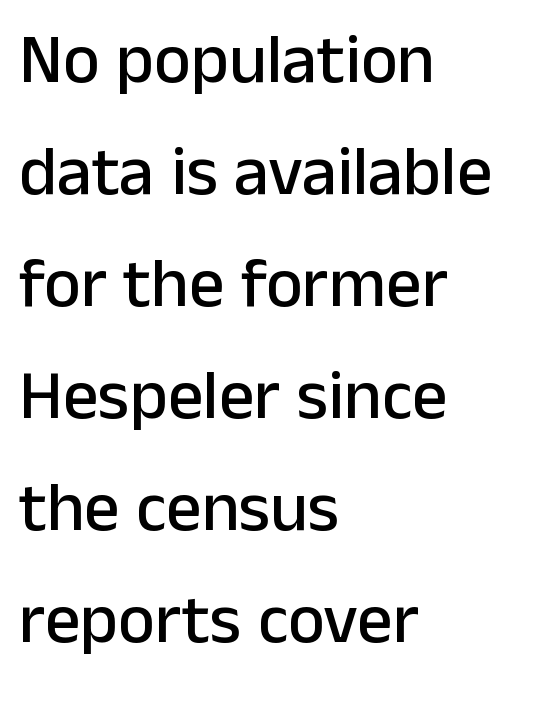
{"serif": "no", "italic": "no", "width": "normal", "stroke_contrast": "low", "x_height": "medium", "monospaced": "no", "underline": "no", "align": "left", "line_spacing": "normal", "line_spacing_ratio": 1.6, "letter_spacing": "normal", "letter_spacing_em": 0.0, "glyph_px": 70}
